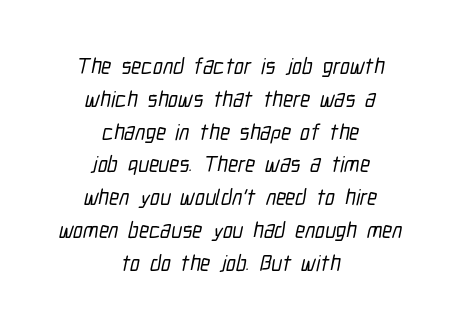
The image shows 22 px text type; set centered, normal line spacing (1.49x), normal letter spacing, not underlined.
